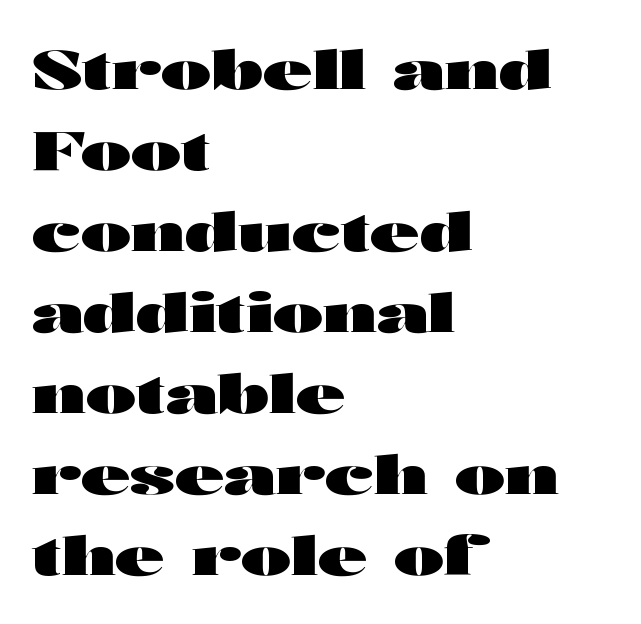
{"italic": "no", "bold": "yes", "weight": "heavy", "width": "wide", "stroke_contrast": "high", "x_height": "medium", "monospaced": "no", "underline": "no", "align": "left", "line_spacing": "normal", "line_spacing_ratio": 1.5, "letter_spacing": "normal", "letter_spacing_em": 0.0, "glyph_px": 54}
